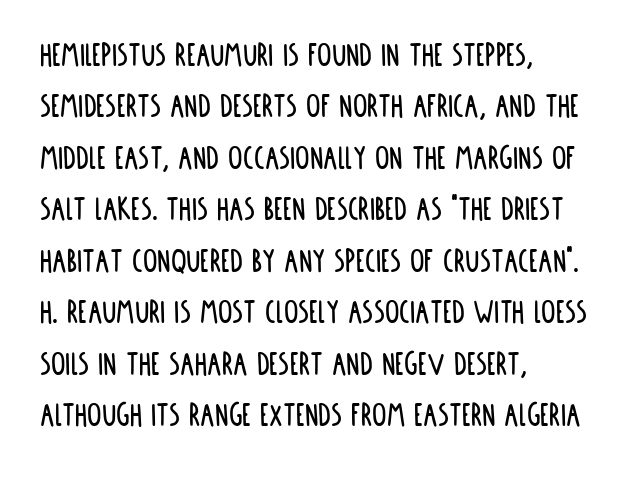
Q: Is the text italic (slanted)? A: No, it is upright.
Q: Is the typeface a serif or a sans-serif typeface? A: Sans-serif.
Q: Is the text underlined? A: No.
Q: How is the paragraph aligned? A: Left-aligned.
Q: Is the spacing between letters normal or unusually wide? A: Normal.
Q: Is the spacing between lines tight, normal or loose? A: Normal.
Q: Width (condensed, normal, or wide)? A: Condensed.
Q: Stroke contrast? A: Low.
Q: x-height? A: Large.
Q: Monospaced? A: No.
